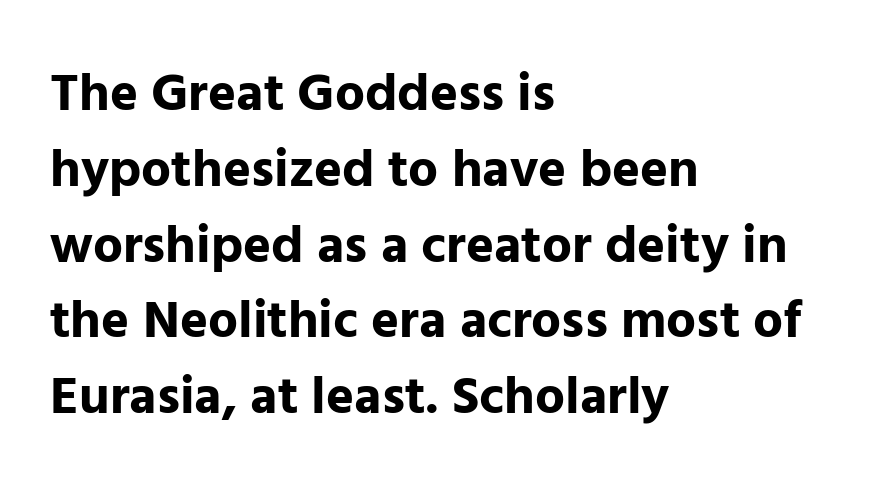
Q: Is the text bold? A: Yes.
Q: Is the text italic (slanted)? A: No, it is upright.
Q: Is the typeface a serif or a sans-serif typeface? A: Sans-serif.
Q: Is the text underlined? A: No.
Q: How is the paragraph aligned? A: Left-aligned.
Q: Is the spacing between letters normal or unusually wide? A: Normal.
Q: Is the spacing between lines tight, normal or loose? A: Normal.
Q: Width (condensed, normal, or wide)? A: Normal.
Q: Stroke contrast? A: Low.
Q: x-height? A: Medium.
Q: Monospaced? A: No.
